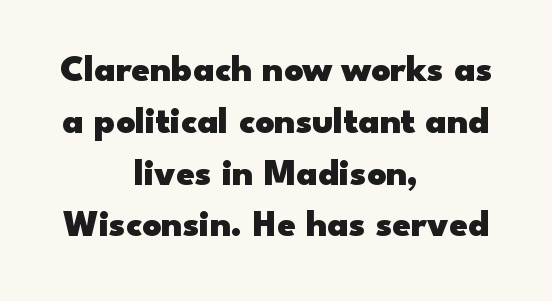
Set as a true bold cut, around the 700 mark. The rendering keeps characters at their native spacing. Any mark beneath the type? The region is blank. No feet cap the strokes, marking this as sans-serif type. Proportional: the letters do not fall into vertical columns.
